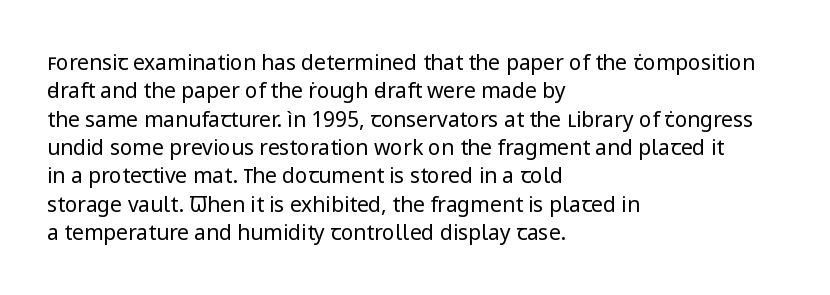
Evenly set lines give the paragraph a standard silhouette. Students, note that the glyphs here touch the page at normal intervals. In terms of posture, this sample is upright. Typeset ragged right — the left edge is the straight one.
